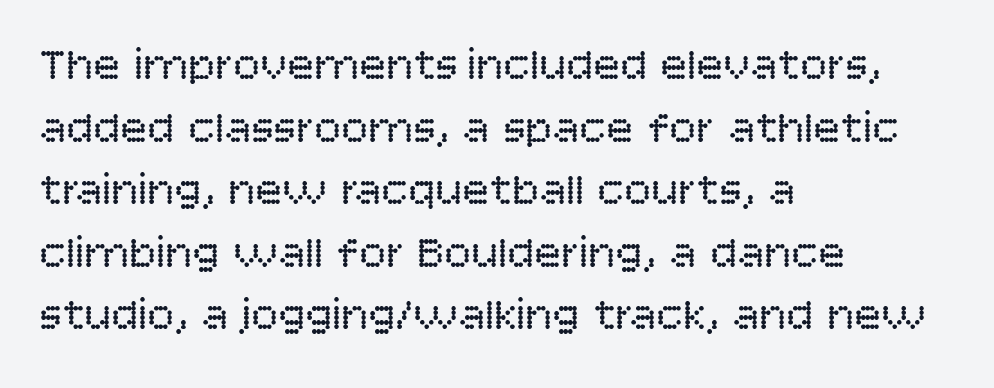
{"serif": "no", "italic": "no", "bold": "no", "weight": "regular", "width": "normal", "stroke_contrast": "low", "x_height": "large", "monospaced": "no", "underline": "no", "align": "left", "line_spacing": "normal", "line_spacing_ratio": 1.39, "letter_spacing": "normal", "letter_spacing_em": 0.0, "glyph_px": 45}
